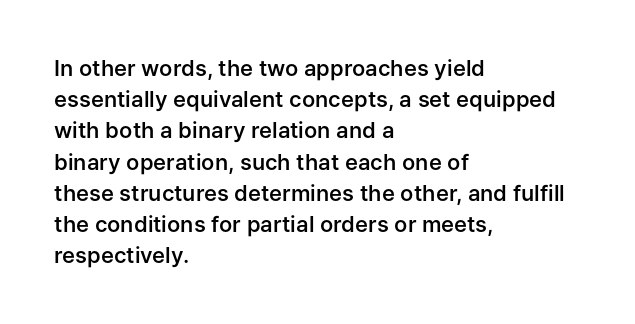
The image shows 22 px text type, upright; set left-aligned, normal line spacing (1.42x), normal letter spacing, not underlined.
